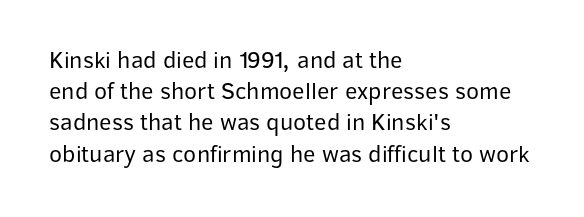
The ragged edge is on the right, which tells us the setting is flush left. The passage shown is not underscored anywhere. These lines were composed using upright roman letters. This sample uses plain, unmodified letter spacing. Reading down the column, the eye jumps a familiar distance to each next line.
